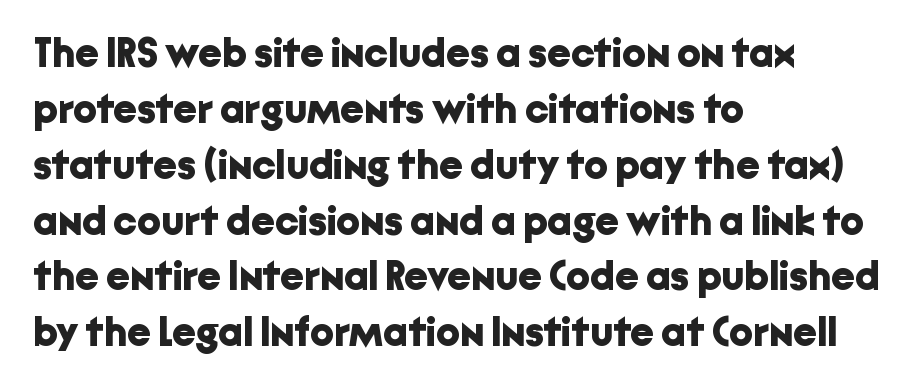
The image shows 42 px bold sans-serif type, upright; set left-aligned, normal line spacing (1.33x), normal letter spacing, not underlined; low stroke contrast and a medium x-height.
